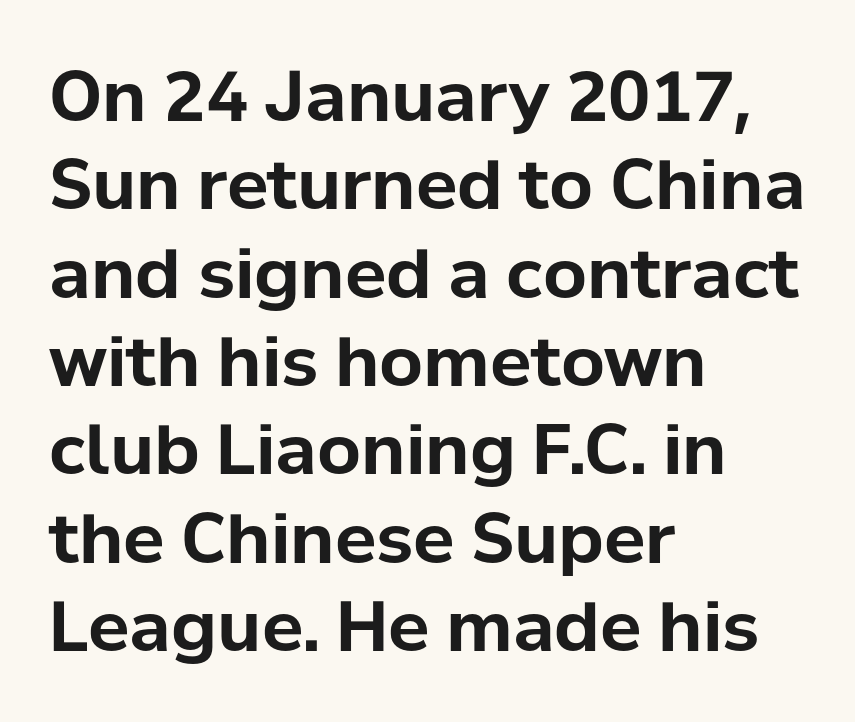
{"serif": "no", "italic": "no", "bold": "yes", "weight": "bold", "width": "normal", "stroke_contrast": "low", "x_height": "medium", "monospaced": "no", "underline": "no", "align": "left", "line_spacing": "normal", "line_spacing_ratio": 1.28, "letter_spacing": "normal", "letter_spacing_em": 0.0, "glyph_px": 69}
